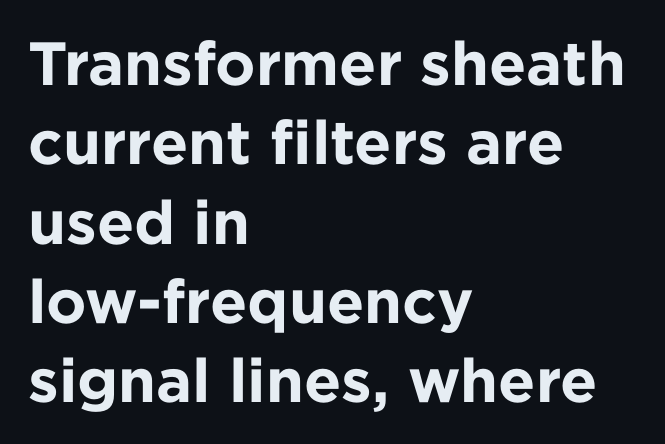
The image shows 61 px bold sans-serif type, upright; set left-aligned, normal line spacing (1.3x), normal letter spacing, not underlined; low stroke contrast and a medium x-height.
